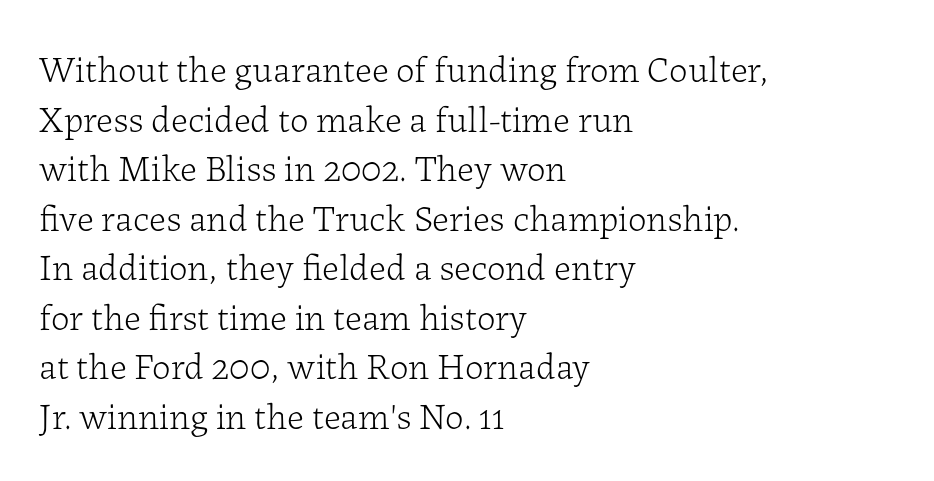
Q: Is the text bold? A: No.
Q: Is the text italic (slanted)? A: No, it is upright.
Q: Is the typeface a serif or a sans-serif typeface? A: Serif.
Q: Is the text underlined? A: No.
Q: How is the paragraph aligned? A: Left-aligned.
Q: Is the spacing between letters normal or unusually wide? A: Normal.
Q: Is the spacing between lines tight, normal or loose? A: Normal.
Q: Width (condensed, normal, or wide)? A: Normal.
Q: Stroke contrast? A: Low.
Q: x-height? A: Medium.
Q: Monospaced? A: No.
